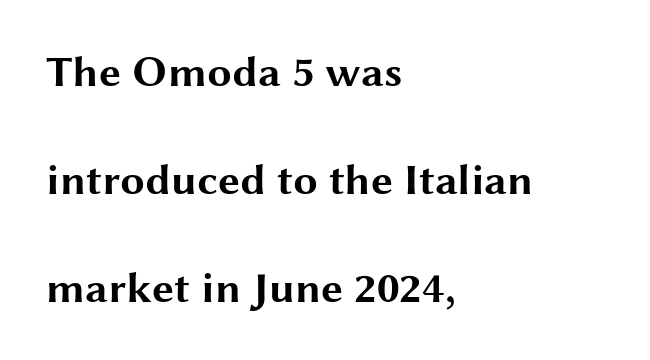
The face used here is a sans, in the tradition of grotesques and geometrics. The letters are bold, with thick, heavy strokes. Do the letters lean? They stand straight. Is the letter spacing exaggerated? No — it looks like the ordinary default. Is this a fixed-width face? No — the glyphs have proportional, varying widths.
